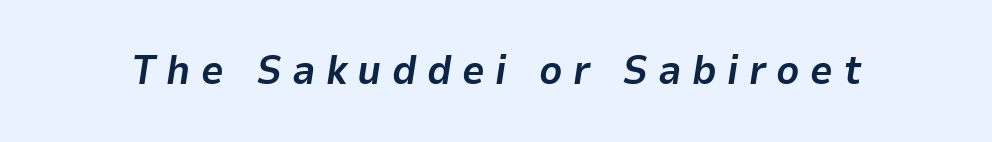
{"italic": "yes", "lean": "right", "slant_degrees": 9, "bold": "yes", "weight": "bold", "width": "normal", "stroke_contrast": "low", "x_height": "medium", "monospaced": "no", "underline": "no", "letter_spacing": "wide", "letter_spacing_em": 0.26, "glyph_px": 40}
